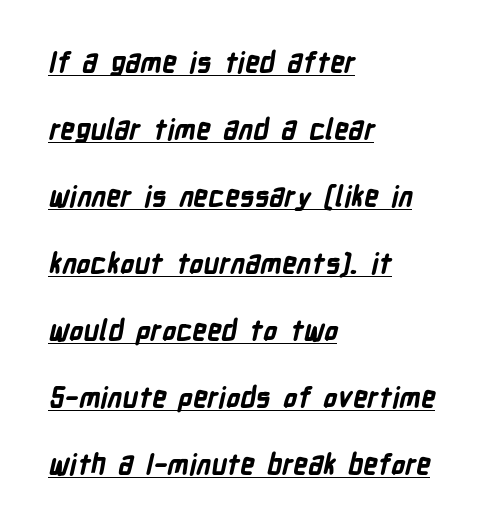
{"serif": "no", "bold": "yes", "weight": "bold", "width": "condensed", "stroke_contrast": "low", "x_height": "medium", "monospaced": "no", "underline": "yes", "align": "left", "line_spacing": "loose", "line_spacing_ratio": 2.39, "letter_spacing": "normal", "letter_spacing_em": 0.0, "glyph_px": 28}
